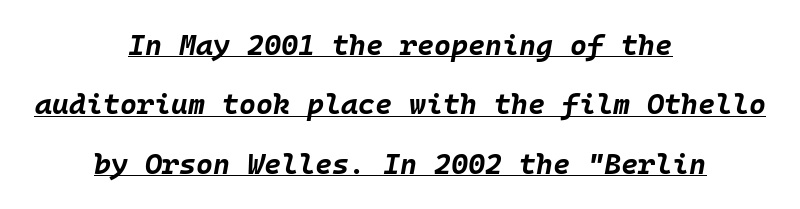
{"italic": "yes", "lean": "right", "slant_degrees": 10, "bold": "yes", "weight": "bold", "width": "normal", "stroke_contrast": "low", "x_height": "large", "monospaced": "yes", "underline": "yes", "align": "center", "line_spacing": "loose", "line_spacing_ratio": 2.05, "letter_spacing": "normal", "letter_spacing_em": 0.0, "glyph_px": 29}
